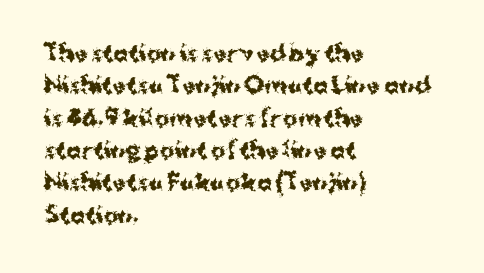
Q: Is the text bold? A: Yes.
Q: Is the text italic (slanted)? A: No, it is upright.
Q: Is the text underlined? A: No.
Q: How is the paragraph aligned? A: Left-aligned.
Q: Is the spacing between letters normal or unusually wide? A: Normal.
Q: Is the spacing between lines tight, normal or loose? A: Normal.
